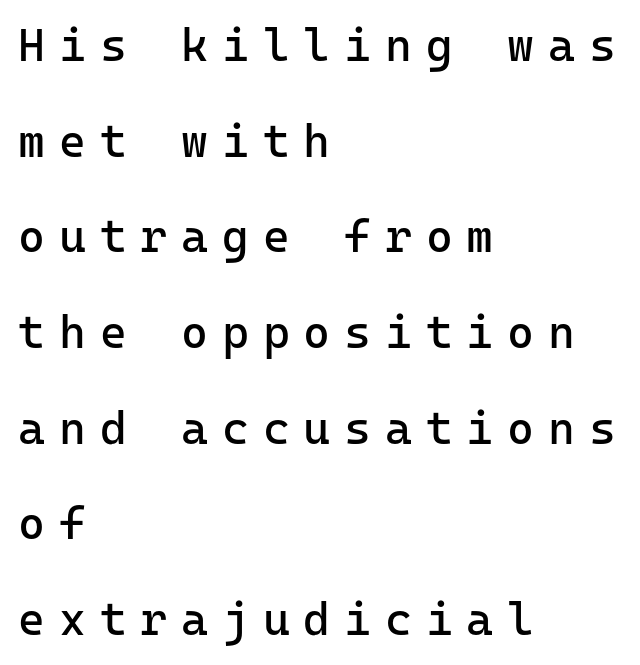
{"serif": "no", "italic": "no", "bold": "no", "weight": "regular", "width": "normal", "stroke_contrast": "low", "x_height": "medium", "underline": "no", "align": "left", "line_spacing": "loose", "line_spacing_ratio": 2.08, "letter_spacing": "wide", "letter_spacing_em": 0.3, "glyph_px": 46}
